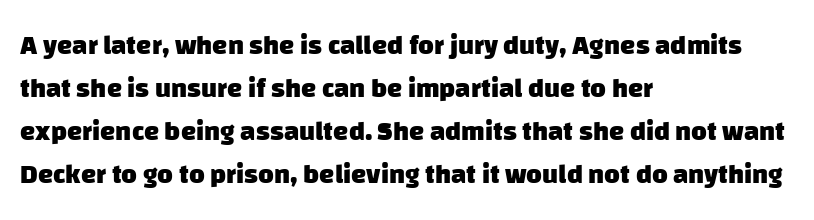
The image shows 27 px bold type; set left-aligned, normal line spacing (1.59x), normal letter spacing, not underlined.
